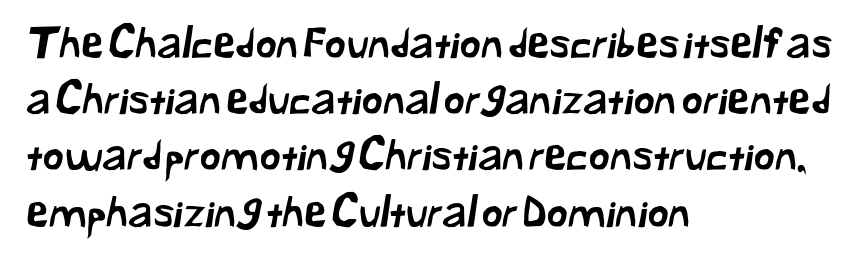
Q: Is the typeface a serif or a sans-serif typeface? A: Sans-serif.
Q: Is the text underlined? A: No.
Q: How is the paragraph aligned? A: Left-aligned.
Q: Is the spacing between letters normal or unusually wide? A: Normal.
Q: Is the spacing between lines tight, normal or loose? A: Normal.
Q: Width (condensed, normal, or wide)? A: Normal.
Q: Stroke contrast? A: Low.
Q: x-height? A: Medium.
Q: Monospaced? A: No.
